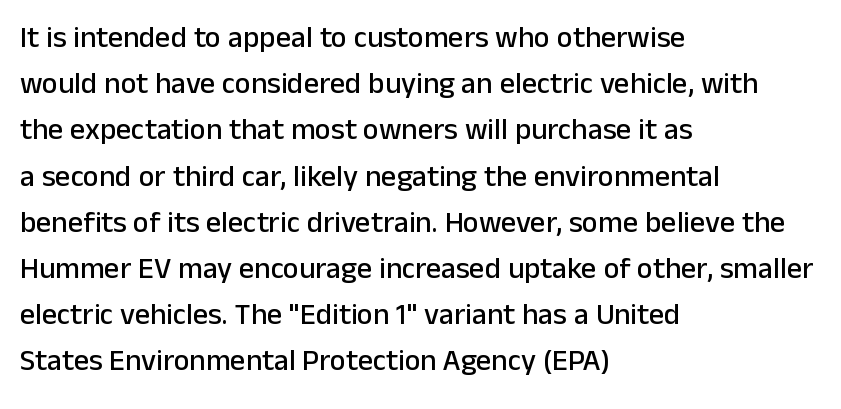
{"serif": "no", "italic": "no", "width": "normal", "stroke_contrast": "low", "x_height": "medium", "monospaced": "no", "underline": "no", "align": "left", "line_spacing": "normal", "line_spacing_ratio": 1.54, "letter_spacing": "normal", "letter_spacing_em": 0.0, "glyph_px": 30}
